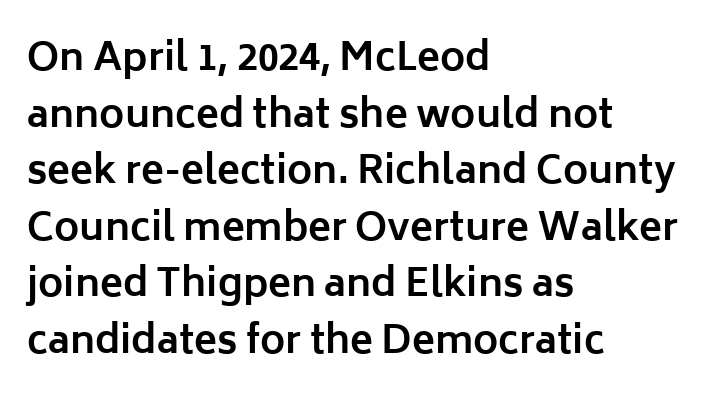
Q: Is the text bold? A: Yes.
Q: Is the text italic (slanted)? A: No, it is upright.
Q: Is the typeface a serif or a sans-serif typeface? A: Sans-serif.
Q: Is the text underlined? A: No.
Q: How is the paragraph aligned? A: Left-aligned.
Q: Is the spacing between letters normal or unusually wide? A: Normal.
Q: Is the spacing between lines tight, normal or loose? A: Normal.
Q: Width (condensed, normal, or wide)? A: Normal.
Q: Stroke contrast? A: Low.
Q: x-height? A: Medium.
Q: Monospaced? A: No.
